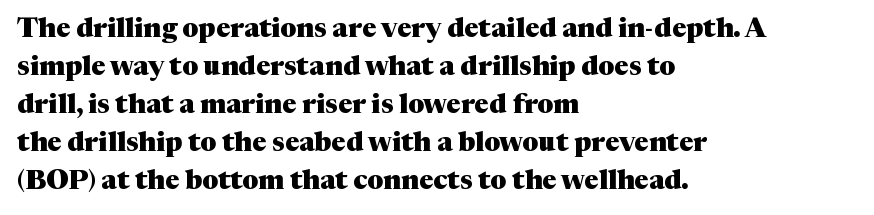
Q: Is the text bold? A: Yes.
Q: Is the text italic (slanted)? A: No, it is upright.
Q: Is the text underlined? A: No.
Q: How is the paragraph aligned? A: Left-aligned.
Q: Is the spacing between letters normal or unusually wide? A: Normal.
Q: Is the spacing between lines tight, normal or loose? A: Normal.
